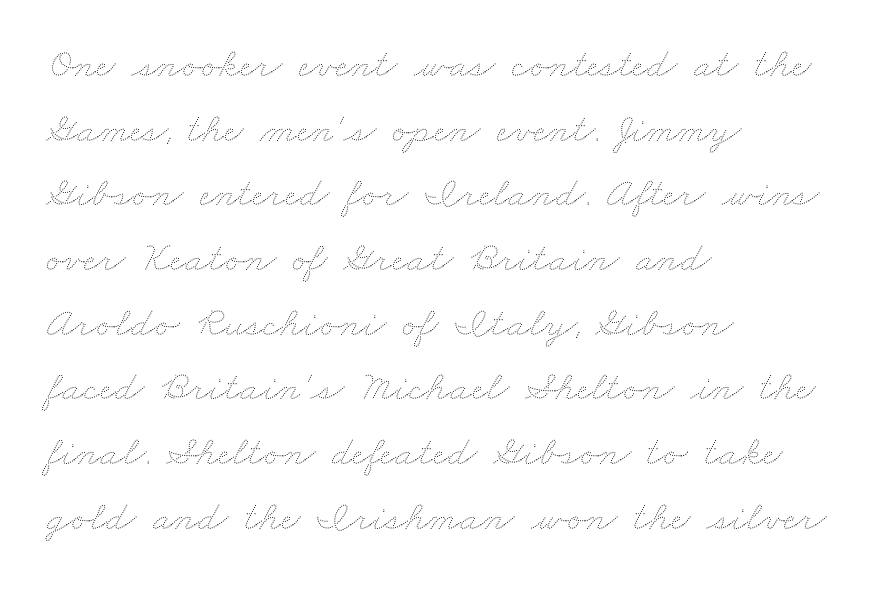
The image shows 42 px thin, wide type; set left-aligned, normal line spacing (1.54x), normal letter spacing, not underlined; medium stroke contrast and a small x-height.
